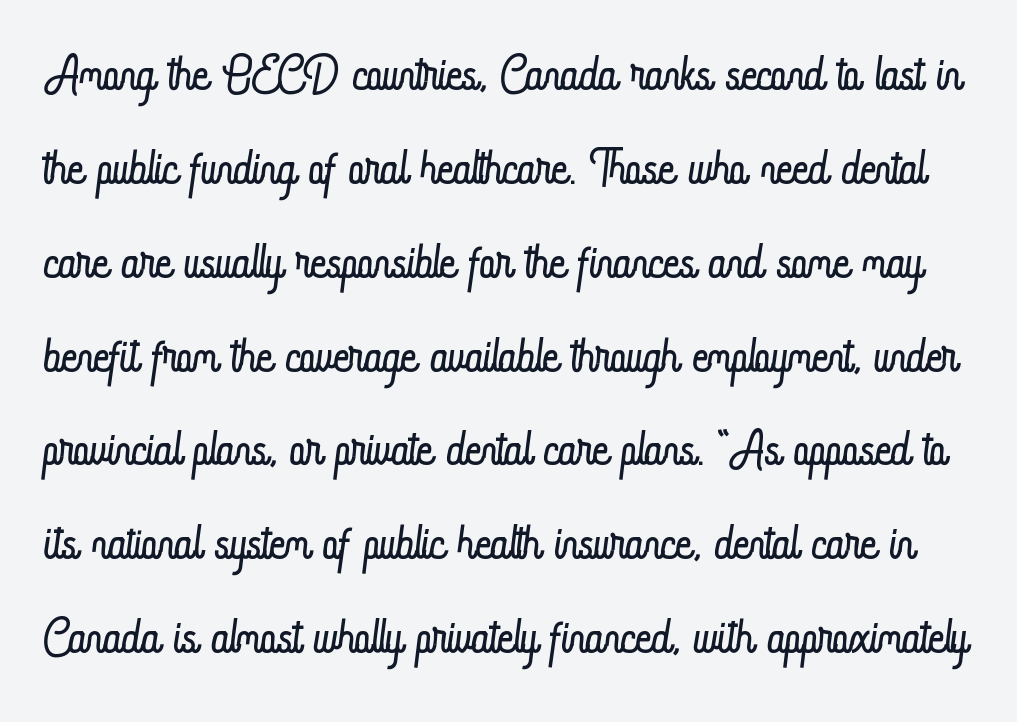
The typeface has the unassuming heft of standard copy or less. The passage shown is not underscored anywhere. These lines sit exactly where default settings would place them.
